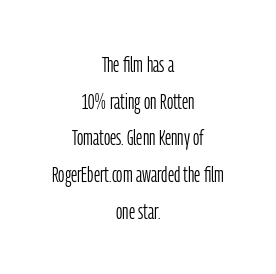
A student would call this center alignment; a typographer would say set centered. Reading down the column, the eye jumps a familiar distance to each next line. These lines were composed using upright roman letters. Check under the words: just untouched page.
